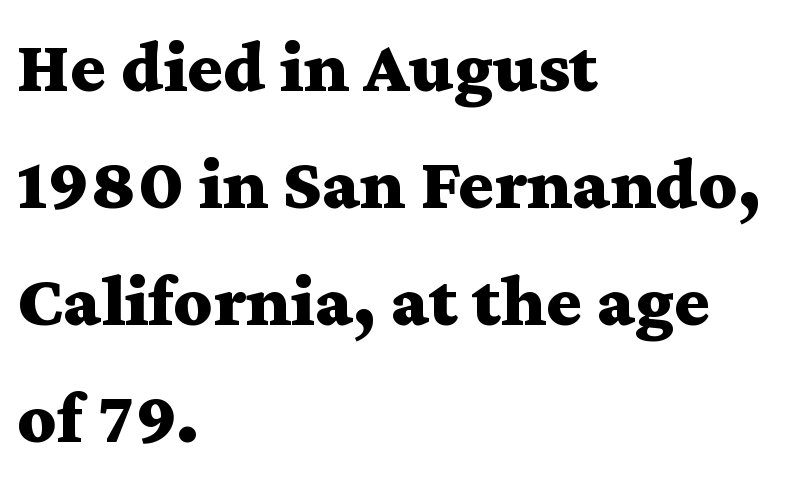
Q: Is the text bold? A: Yes.
Q: Is the text italic (slanted)? A: No, it is upright.
Q: Is the typeface a serif or a sans-serif typeface? A: Serif.
Q: Is the text underlined? A: No.
Q: How is the paragraph aligned? A: Left-aligned.
Q: Is the spacing between letters normal or unusually wide? A: Normal.
Q: Is the spacing between lines tight, normal or loose? A: Normal.
Q: Width (condensed, normal, or wide)? A: Wide.
Q: Stroke contrast? A: Medium.
Q: x-height? A: Medium.
Q: Monospaced? A: No.
